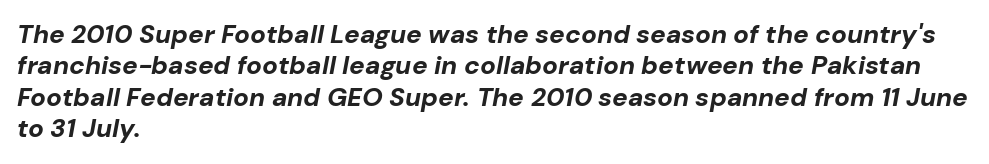
Q: Is the text bold? A: Yes.
Q: Is the text italic (slanted)? A: Yes, it leans right by about 10 degrees.
Q: Is the text underlined? A: No.
Q: How is the paragraph aligned? A: Left-aligned.
Q: Is the spacing between letters normal or unusually wide? A: Normal.
